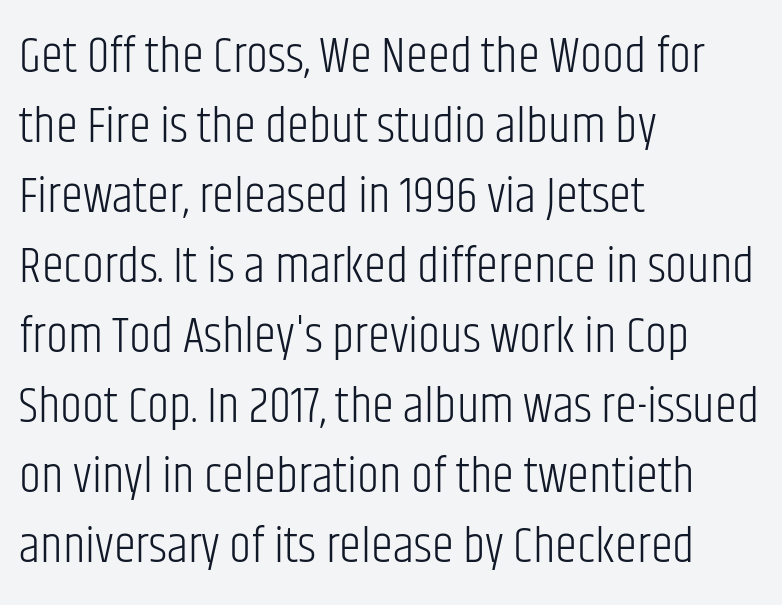
Q: Is the text bold? A: No.
Q: Is the text italic (slanted)? A: No, it is upright.
Q: Is the typeface a serif or a sans-serif typeface? A: Sans-serif.
Q: Is the text underlined? A: No.
Q: How is the paragraph aligned? A: Left-aligned.
Q: Is the spacing between letters normal or unusually wide? A: Normal.
Q: Is the spacing between lines tight, normal or loose? A: Normal.
Q: Width (condensed, normal, or wide)? A: Condensed.
Q: Stroke contrast? A: Low.
Q: x-height? A: Large.
Q: Monospaced? A: No.
